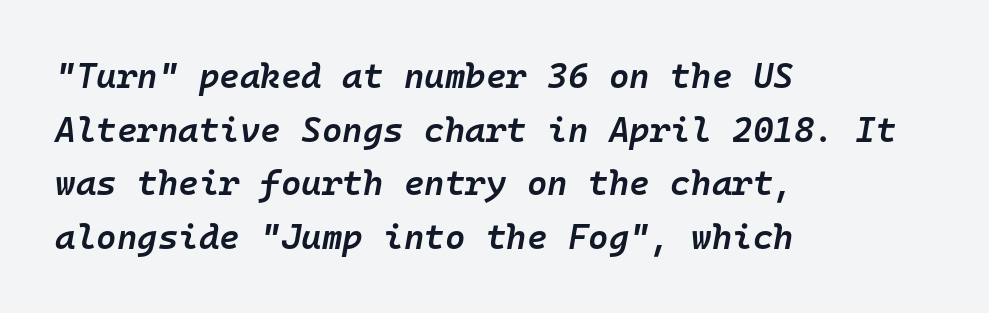
Normally led — the rows are evenly, conventionally spaced. Would a proofreader flag this as italicized? Yes. Every character here occupies the same horizontal width, giving the sample a typewriter-like rhythm. Descenders are the only things crossing below the line. Caption: semibold face, moderately heavy strokes. Horizontal alignment here is leftward, the default for most running prose.
